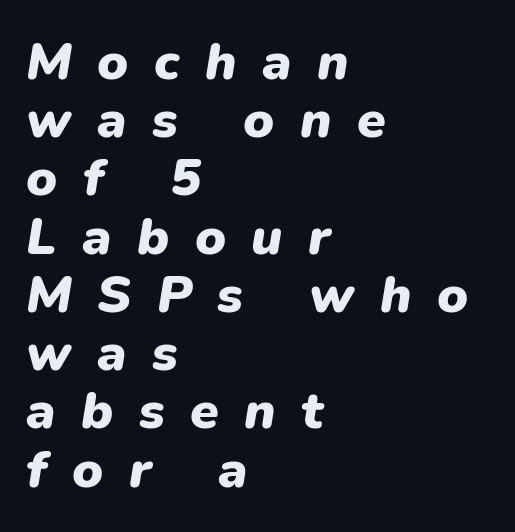
Q: Is the text bold? A: Yes.
Q: Is the text italic (slanted)? A: Yes, it leans right by about 9 degrees.
Q: Is the text underlined? A: No.
Q: How is the paragraph aligned? A: Left-aligned.
Q: Is the spacing between letters normal or unusually wide? A: Unusually wide.
Q: Is the spacing between lines tight, normal or loose? A: Tight.
Q: Width (condensed, normal, or wide)? A: Normal.
Q: Stroke contrast? A: Low.
Q: x-height? A: Medium.
Q: Monospaced? A: No.
